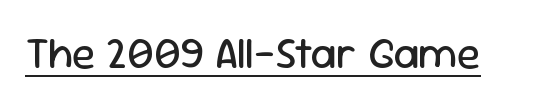
There is no visible air inserted between adjacent glyphs. When letters stand straight like this, we call the style roman or upright. Spacing verdict: proportional, widths tailored to each character. Check the space under the baseline: a stroke is drawn there. Type style note: lacks serifs.
